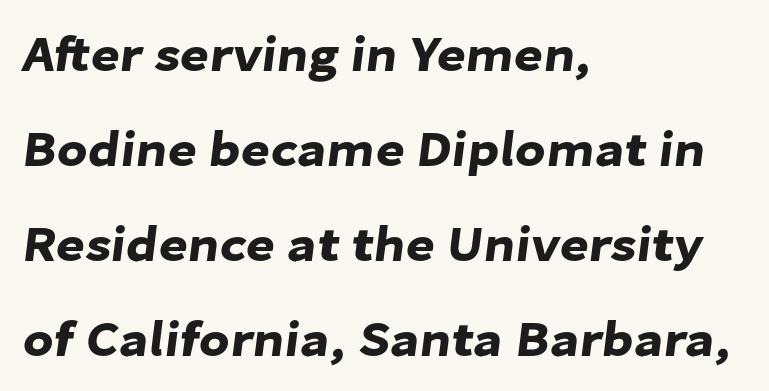
{"serif": "no", "width": "normal", "stroke_contrast": "low", "x_height": "medium", "monospaced": "no", "underline": "no", "align": "left", "line_spacing": "loose", "line_spacing_ratio": 1.9, "letter_spacing": "normal", "letter_spacing_em": 0.0, "glyph_px": 50}
